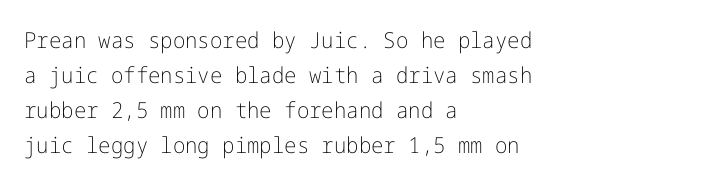
{"italic": "no", "bold": "no", "underline": "no", "align": "left", "line_spacing": "normal", "line_spacing_ratio": 1.59, "letter_spacing": "normal", "letter_spacing_em": 0.0, "glyph_px": 22}
